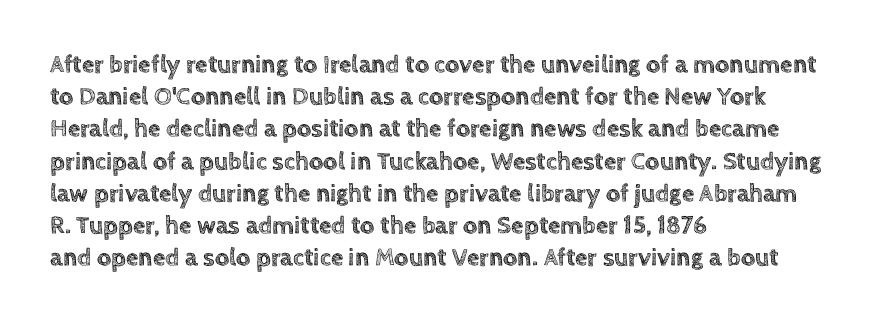
{"italic": "no", "underline": "no", "align": "left", "line_spacing": "normal", "line_spacing_ratio": 1.29, "letter_spacing": "normal", "letter_spacing_em": 0.0, "glyph_px": 25}
